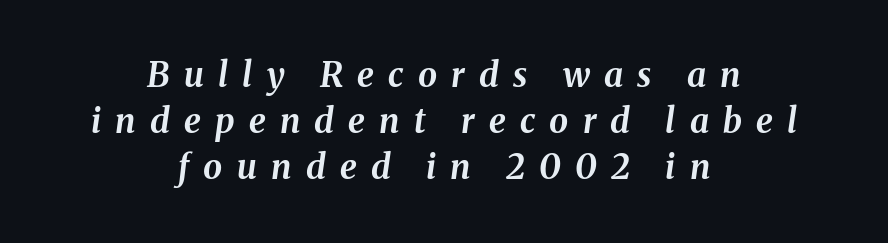
Q: Is the text bold? A: Yes.
Q: Is the text italic (slanted)? A: Yes, it leans right by about 8 degrees.
Q: Is the text underlined? A: No.
Q: How is the paragraph aligned? A: Centered.
Q: Is the spacing between letters normal or unusually wide? A: Unusually wide.
Q: Is the spacing between lines tight, normal or loose? A: Normal.
Q: Width (condensed, normal, or wide)? A: Normal.
Q: Stroke contrast? A: Medium.
Q: x-height? A: Medium.
Q: Monospaced? A: No.
